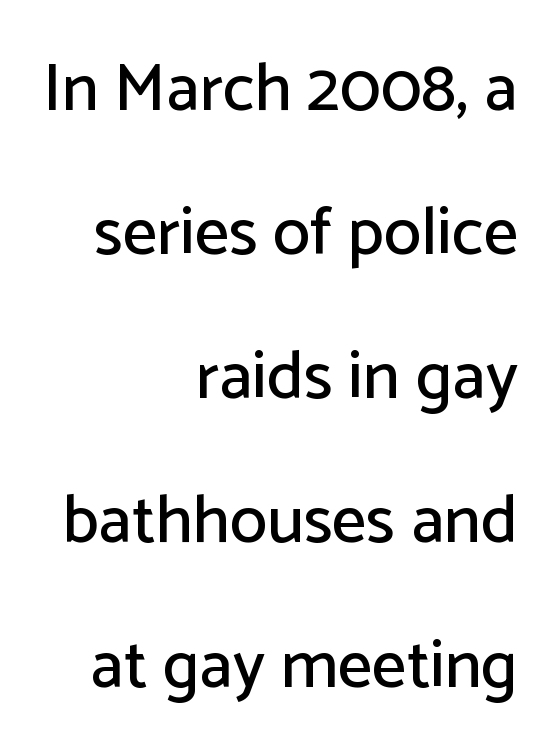
Typeset ragged left — the right edge is the straight one. Each letter keeps its own natural width here, so spacing adapts to shape. Default kerning and tracking; the words read as compact shapes. Airy leading. Upright lettering throughout. Beneath every word, the page is bare.
